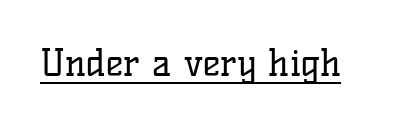
{"serif": "yes", "italic": "no", "bold": "no", "weight": "regular", "width": "normal", "stroke_contrast": "low", "x_height": "medium", "monospaced": "no", "underline": "yes", "letter_spacing": "normal", "letter_spacing_em": 0.0, "glyph_px": 37}
